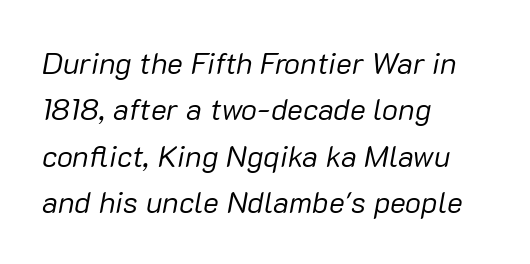
Q: Is the text bold? A: No.
Q: Is the text italic (slanted)? A: Yes, it leans right by about 10 degrees.
Q: Is the text underlined? A: No.
Q: How is the paragraph aligned? A: Left-aligned.
Q: Is the spacing between letters normal or unusually wide? A: Normal.
Q: Is the spacing between lines tight, normal or loose? A: Normal.
Q: Width (condensed, normal, or wide)? A: Normal.
Q: Stroke contrast? A: Low.
Q: x-height? A: Medium.
Q: Monospaced? A: No.
